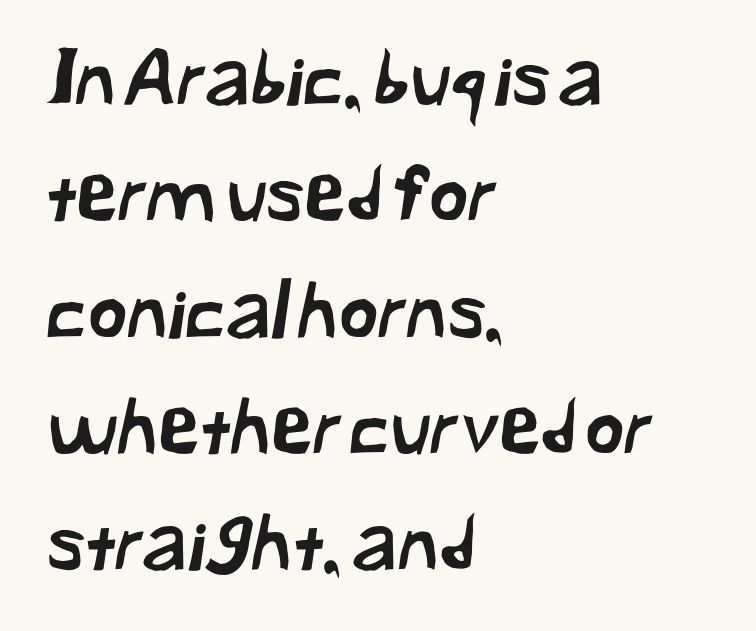
The foot of each line stays bare and open. The gaps between neighbouring characters are ordinary and unremarkable. Each new line begins a customary step beneath the previous one. Nothing sits at the stroke ends, so this counts as sans-serif. All the whitespace from short lines collects on the right.
